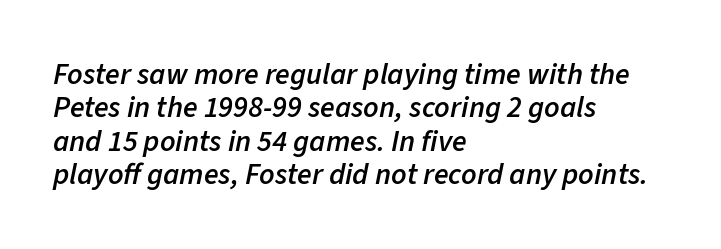
Q: Is the text bold? A: Semi-bold.
Q: Is the text italic (slanted)? A: Yes, it leans right by about 11 degrees.
Q: Is the text underlined? A: No.
Q: How is the paragraph aligned? A: Left-aligned.
Q: Is the spacing between letters normal or unusually wide? A: Normal.
Q: Is the spacing between lines tight, normal or loose? A: Tight.
Q: Width (condensed, normal, or wide)? A: Normal.
Q: Stroke contrast? A: Low.
Q: x-height? A: Medium.
Q: Monospaced? A: No.
